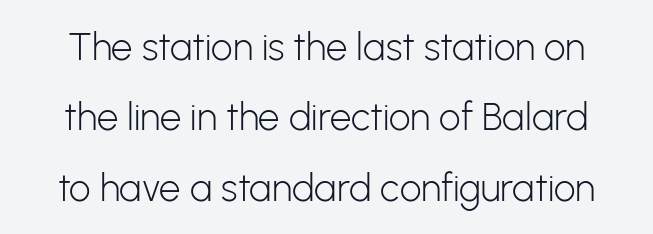
The image shows 38 px light sans-serif type, upright; set line spacing 1.85x, normal letter spacing, not underlined; low stroke contrast and a medium x-height.
